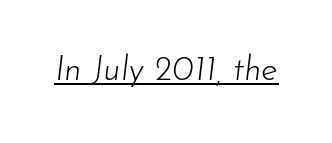
{"italic": "yes", "lean": "right", "slant_degrees": 7, "bold": "no", "weight": "light", "width": "normal", "stroke_contrast": "low", "x_height": "small", "monospaced": "no", "underline": "yes", "letter_spacing": "normal", "letter_spacing_em": 0.0, "glyph_px": 34}
